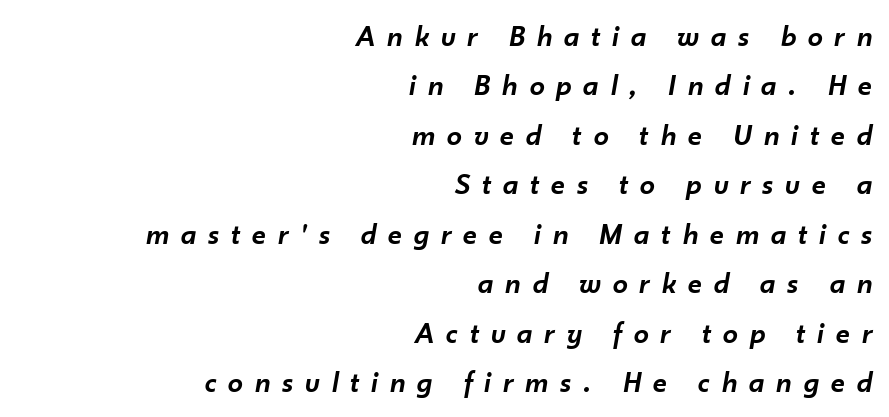
The specimen reads as italic at a glance. Compared with an ordinary text face, these strokes are moderately heavier — a semibold. You could not count columns in this text — the font is proportionally spaced. Is the block centered? No — it sits flush against the right margin. The rendering uses a moderate line-height, typical for paragraphs.
